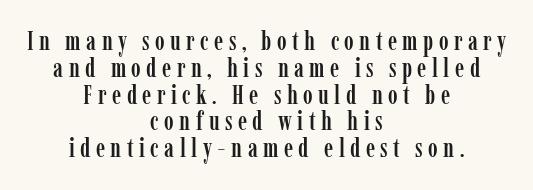
Q: Is the text italic (slanted)? A: No, it is upright.
Q: Is the text underlined? A: No.
Q: How is the paragraph aligned? A: Centered.
Q: Is the spacing between letters normal or unusually wide? A: Unusually wide.
Q: Is the spacing between lines tight, normal or loose? A: Tight.
